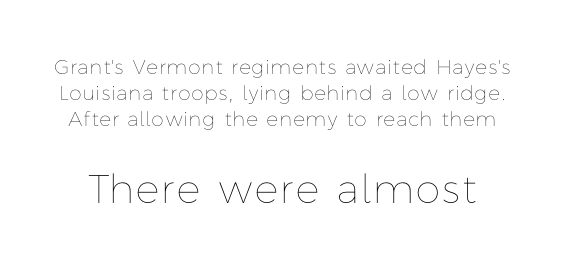
Q: Is the text bold? A: No.
Q: Is the text italic (slanted)? A: No, it is upright.
Q: Is the text underlined? A: No.
Q: Is the spacing between lines tight, normal or loose? A: Normal.
Q: Which block of text is set in a larger size, the first (top) or the second (bottom)? A: The second (bottom) one.
Q: Width (condensed, normal, or wide)? A: Normal.
Q: Stroke contrast? A: Low.
Q: x-height? A: Medium.
Q: Monospaced? A: No.
